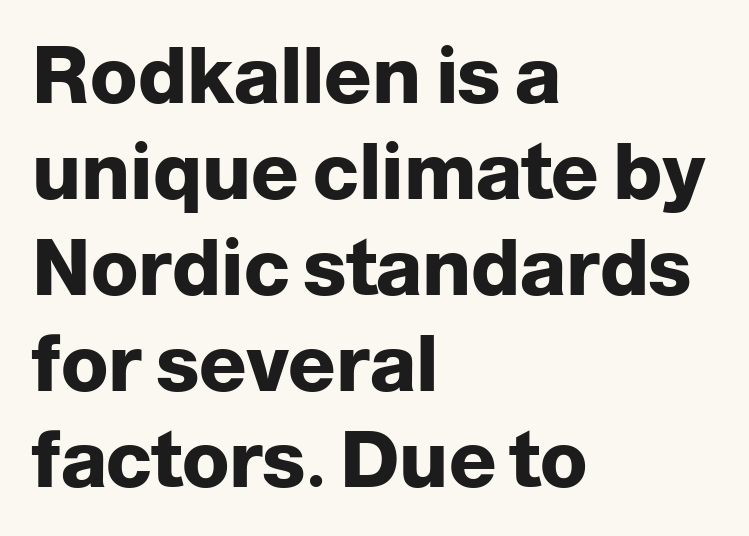
Q: Is the text bold? A: Yes.
Q: Is the text italic (slanted)? A: No, it is upright.
Q: Is the typeface a serif or a sans-serif typeface? A: Sans-serif.
Q: Is the text underlined? A: No.
Q: How is the paragraph aligned? A: Left-aligned.
Q: Is the spacing between letters normal or unusually wide? A: Normal.
Q: Width (condensed, normal, or wide)? A: Normal.
Q: Stroke contrast? A: Low.
Q: x-height? A: Medium.
Q: Monospaced? A: No.
